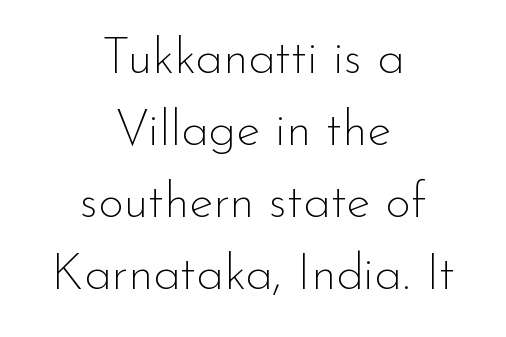
Typeset on center — no edge is straight. Students, note that the glyphs here touch the page at normal intervals. The line-height multiplier appears to be the usual default. Quick note: not italic, upright. The face looks like a standard text weight, possibly lighter.
